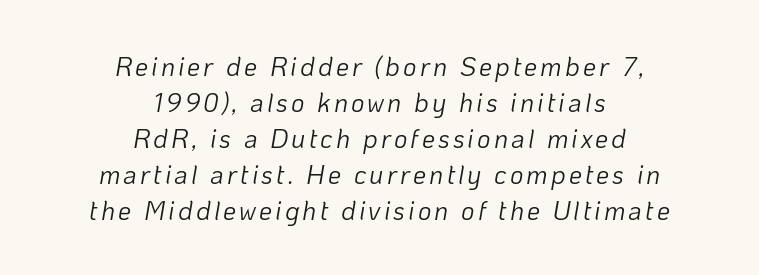
The image shows 26 px text type, italic (leaning right); set centered, normal line spacing (1.38x), not underlined.
